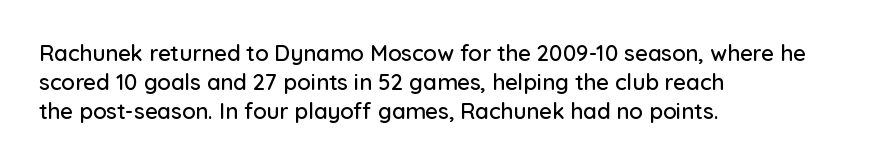
The image shows 22 px text type, upright; set left-aligned, normal line spacing (1.31x), normal letter spacing, not underlined.
